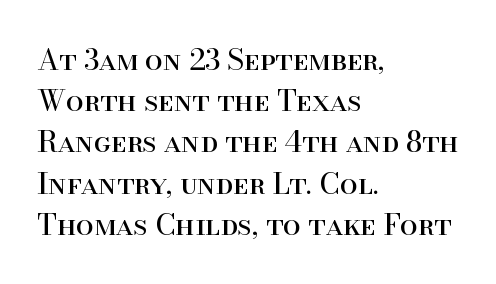
No word sits above an underline. These lines are rendered in a variable-pitch font. Every row of glyphs begins at an identical x-position on the left. Nobody touched the tracking dial on this one. Typographically, this falls in the serif category.
